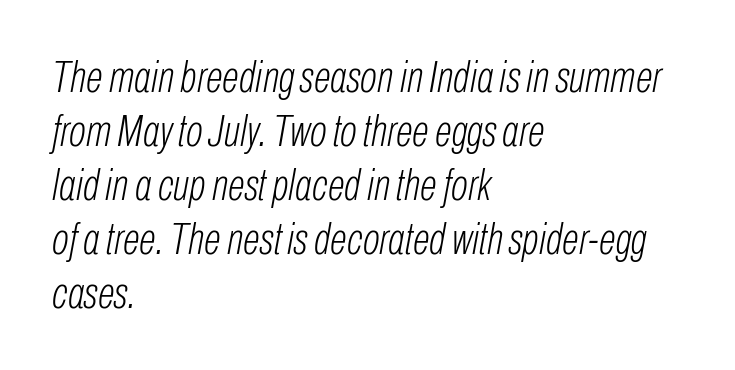
The image shows 45 px light, condensed type, italic (leaning right); set left-aligned, line spacing 1.2x, normal letter spacing, not underlined; low stroke contrast and a medium x-height.
